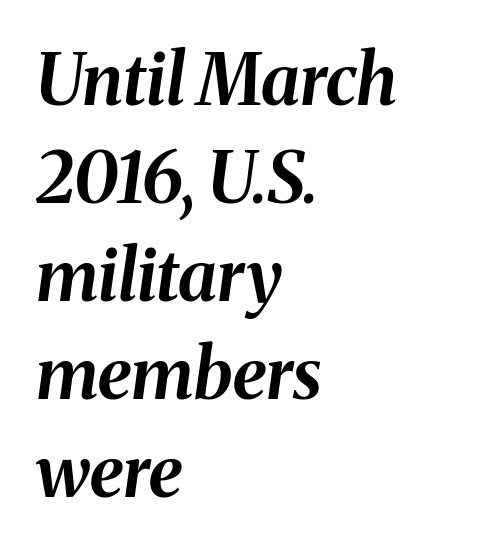
Honestly, the letter spacing is just normal — you wouldn't notice it. Style check: oblique. The face used here is proportionally spaced, like ordinary book or web type. As a designer I'd log this as weight 700, bold.
